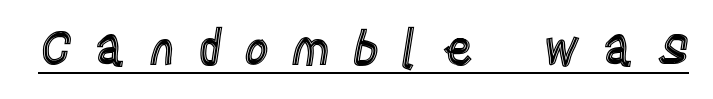
Q: Is the text italic (slanted)? A: Yes.
Q: Is the text underlined? A: Yes.
Q: Is the spacing between letters normal or unusually wide? A: Unusually wide.
Q: Width (condensed, normal, or wide)? A: Condensed.
Q: x-height? A: Large.
Q: Monospaced? A: No.
